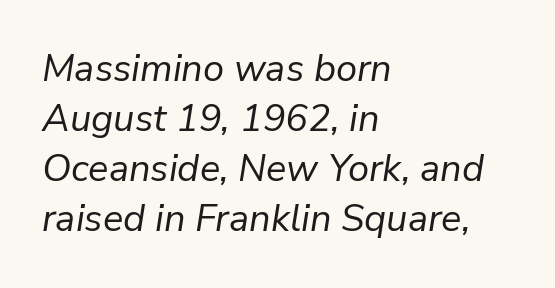
{"italic": "yes", "lean": "right", "slant_degrees": 9, "bold": "no", "weight": "regular", "width": "normal", "stroke_contrast": "low", "x_height": "medium", "monospaced": "no", "underline": "no", "align": "left", "line_spacing": "normal", "line_spacing_ratio": 1.32, "letter_spacing": "normal", "letter_spacing_em": 0.0, "glyph_px": 38}
